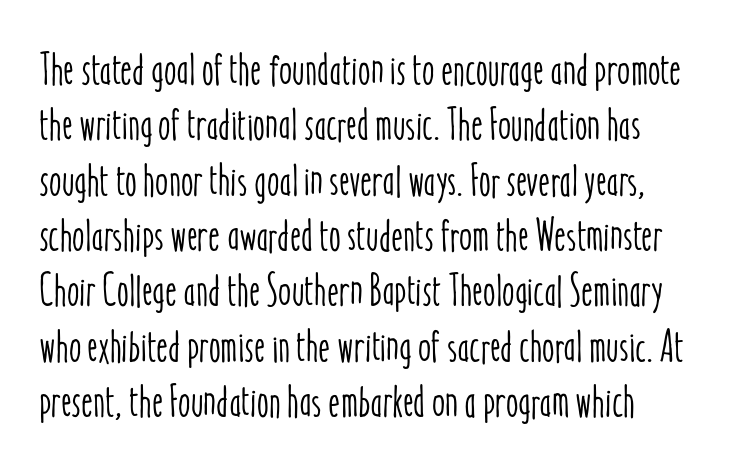
The image shows 45 px condensed type, upright; set line spacing 1.23x, normal letter spacing, not underlined; low stroke contrast and a medium x-height.
